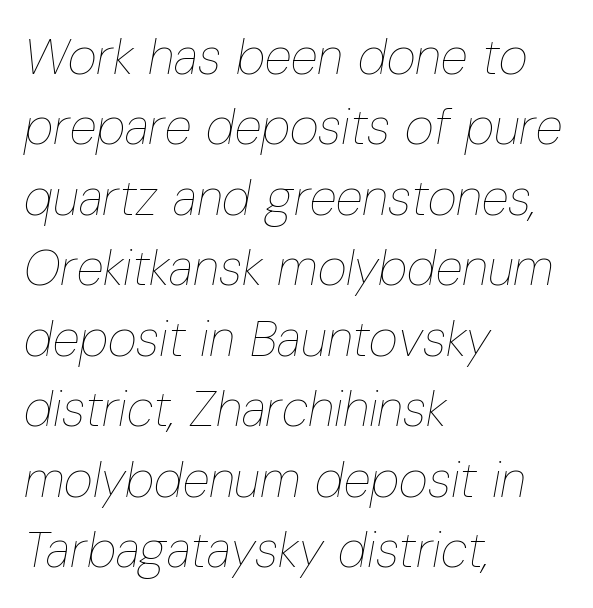
Q: Is the text bold? A: No.
Q: Is the text italic (slanted)? A: Yes, it leans right by about 10 degrees.
Q: Is the text underlined? A: No.
Q: How is the paragraph aligned? A: Left-aligned.
Q: Is the spacing between letters normal or unusually wide? A: Normal.
Q: Is the spacing between lines tight, normal or loose? A: Normal.
Q: Width (condensed, normal, or wide)? A: Condensed.
Q: Stroke contrast? A: Low.
Q: x-height? A: Medium.
Q: Monospaced? A: No.
